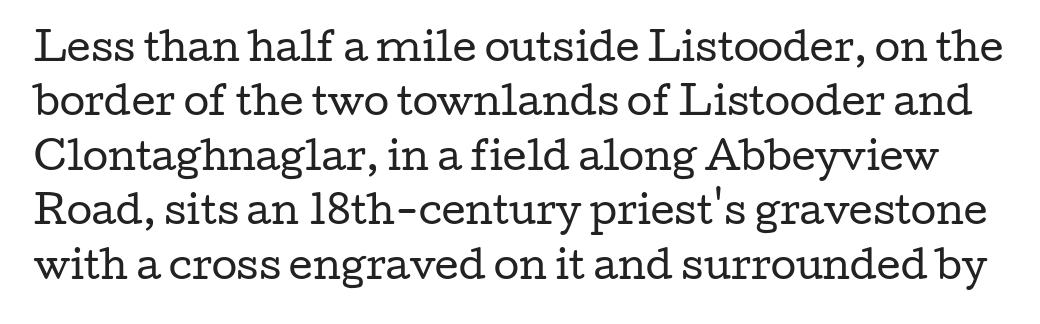
Compared with typical paragraphs, the rows here are spaced about the same. No word sits above an underline. The letters stand upright; this is a roman face. The characters are drawn with everyday or finer stroke widths. Here the glyphs are tracked normally, forming tight word shapes.
